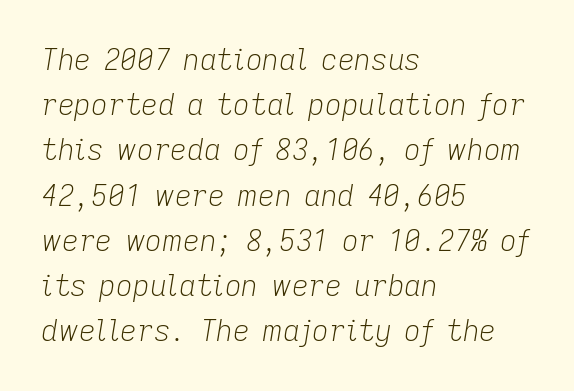
Q: Is the text bold? A: No.
Q: Is the text italic (slanted)? A: Yes, it leans right by about 9 degrees.
Q: Is the text underlined? A: No.
Q: How is the paragraph aligned? A: Left-aligned.
Q: Is the spacing between letters normal or unusually wide? A: Normal.
Q: Is the spacing between lines tight, normal or loose? A: Normal.
Q: Width (condensed, normal, or wide)? A: Normal.
Q: Stroke contrast? A: Low.
Q: x-height? A: Medium.
Q: Monospaced? A: No.
